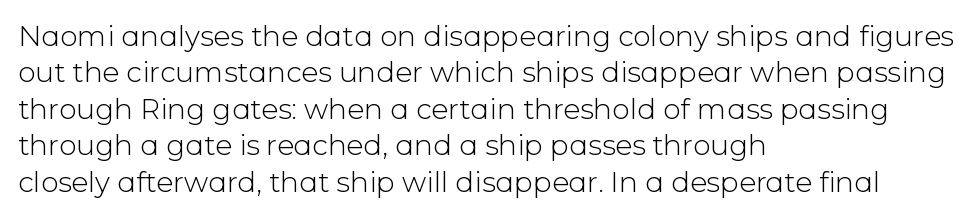
The image shows 28 px light sans-serif type, upright; set left-aligned, normal line spacing (1.3x), normal letter spacing, not underlined; low stroke contrast and a medium x-height.
